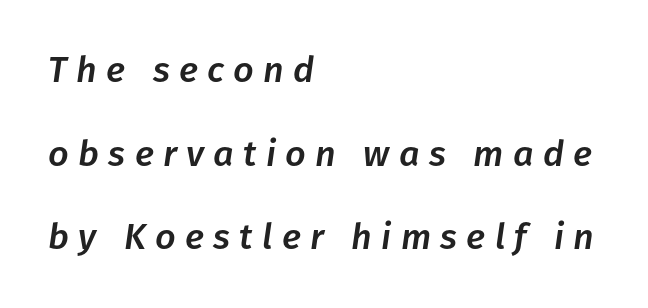
{"italic": "yes", "lean": "right", "slant_degrees": 8, "width": "normal", "stroke_contrast": "low", "x_height": "medium", "monospaced": "no", "underline": "no", "align": "left", "line_spacing": "loose", "line_spacing_ratio": 2.32, "letter_spacing": "wide", "letter_spacing_em": 0.26, "glyph_px": 36}
